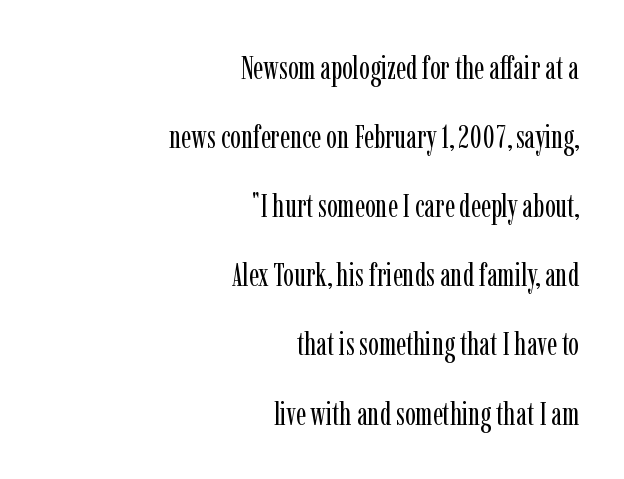
Old-style or modern, the face here clearly has serifs. Each letter keeps its own natural width here, so spacing adapts to shape. Look at the tracking — it's just the regular setting, nothing added. Is the block centered? No — it sits flush against the right margin. Has an underline been added? It has not.
